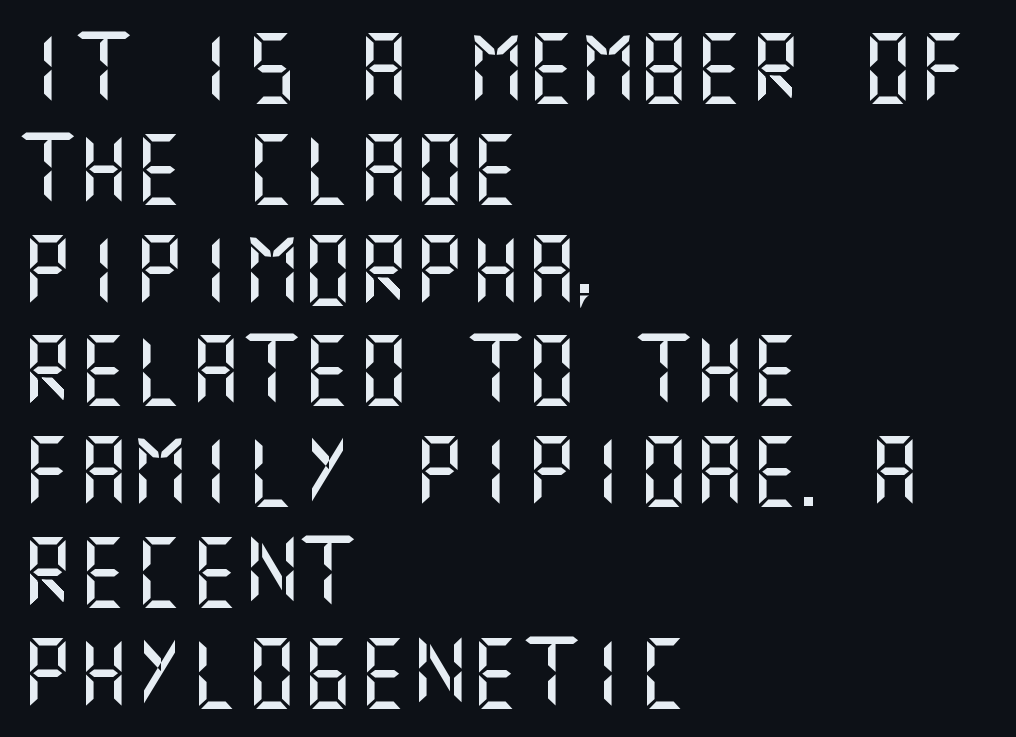
The image shows 70 px sans-serif type, upright; set left-aligned, normal line spacing (1.44x), normal letter spacing, not underlined; medium stroke contrast and a large x-height.
